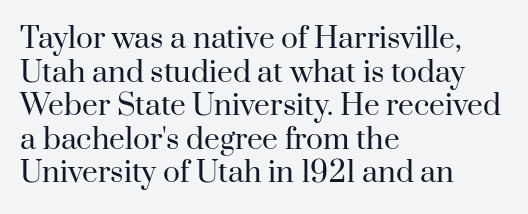
{"serif": "yes", "italic": "no", "bold": "no", "weight": "regular", "width": "normal", "stroke_contrast": "high", "x_height": "small", "monospaced": "no", "underline": "no", "align": "left", "line_spacing_ratio": 1.2, "letter_spacing": "normal", "letter_spacing_em": 0.0, "glyph_px": 28}
